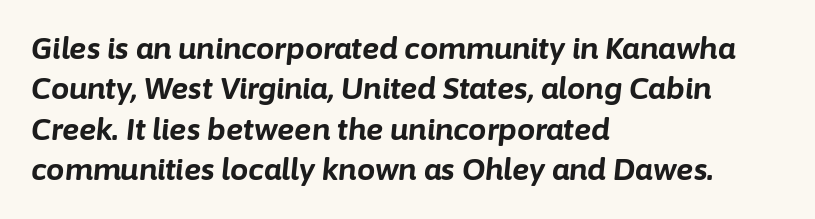
{"italic": "yes", "lean": "right", "slant_degrees": 6, "bold": "yes", "weight": "bold", "width": "normal", "stroke_contrast": "low", "x_height": "medium", "monospaced": "no", "underline": "no", "align": "left", "line_spacing": "normal", "line_spacing_ratio": 1.39, "letter_spacing": "normal", "letter_spacing_em": 0.0, "glyph_px": 29}
